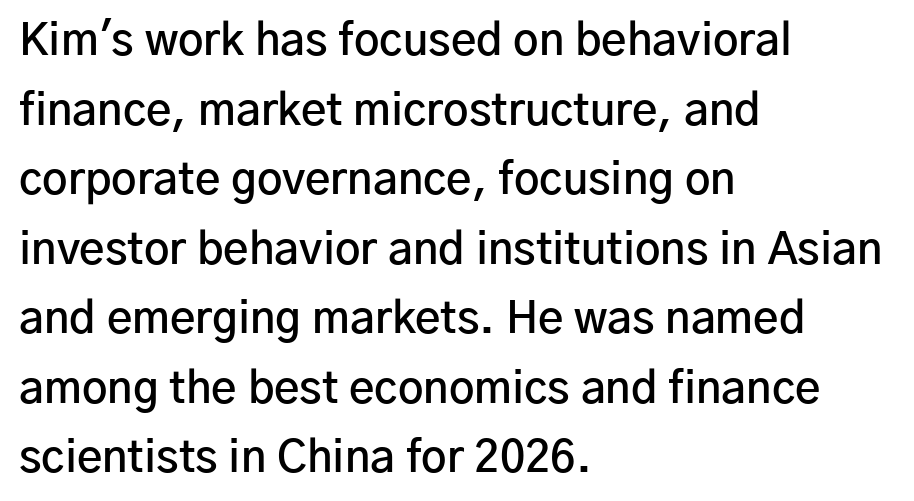
The image shows 44 px semibold sans-serif type, upright; set left-aligned, normal line spacing (1.58x), normal letter spacing, not underlined; low stroke contrast and a medium x-height.
